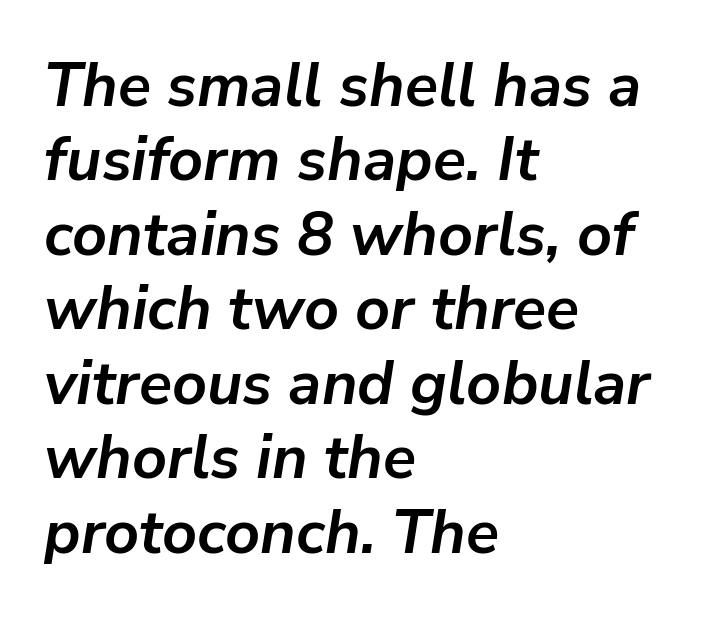
Set as a true bold cut, around the 700 mark. This sample has the flowing, uneven cadence of proportional lettering. Here the glyphs are tracked normally, forming tight word shapes. Where is the straight margin? On the left.
